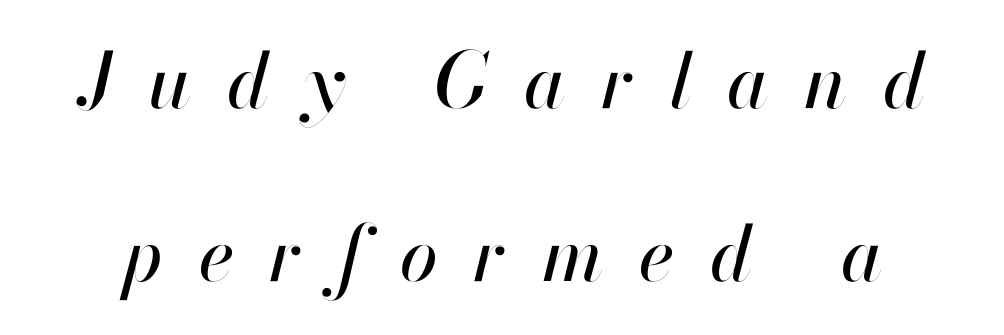
The image shows 76 px text type, italic (leaning right); set loose line spacing (2.28x), unusually wide letter spacing (+0.46 em), not underlined; high stroke contrast and a small x-height.
